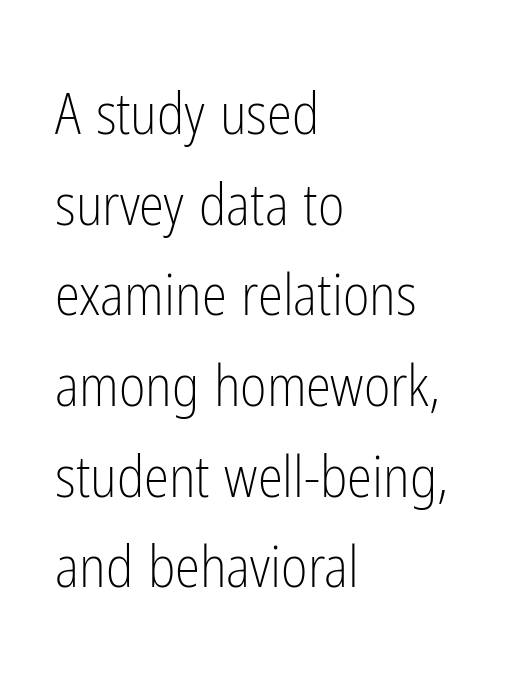
The image shows 57 px light, condensed sans-serif type, upright; set left-aligned, normal line spacing (1.59x), normal letter spacing, not underlined; low stroke contrast and a medium x-height.
